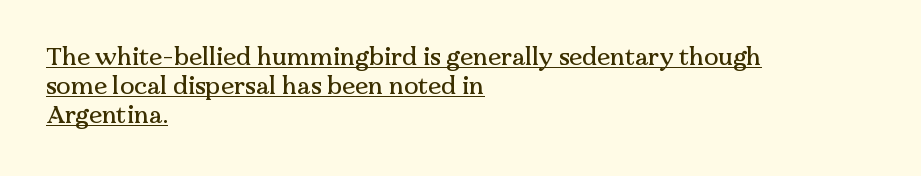
The image shows 24 px text type, upright; set left-aligned, line spacing 1.21x, normal letter spacing, underlined.
